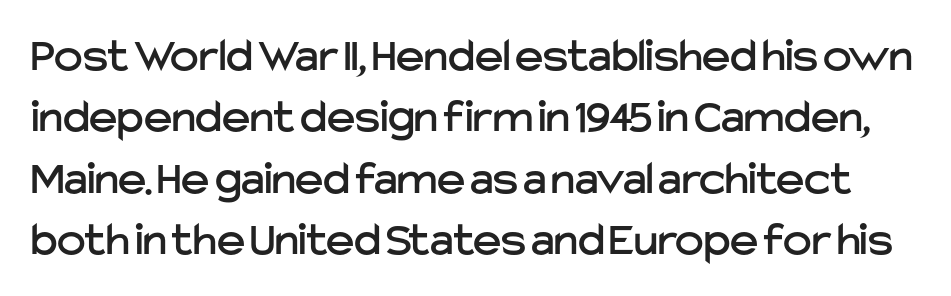
Notice how the stems are strictly vertical — no italics here. Baseline-to-baseline distance is the conventional proportion of letter height. Classification — sans serif. The face used here is rendered with its standard letterfit. Decoration check: the copy has no underline.
